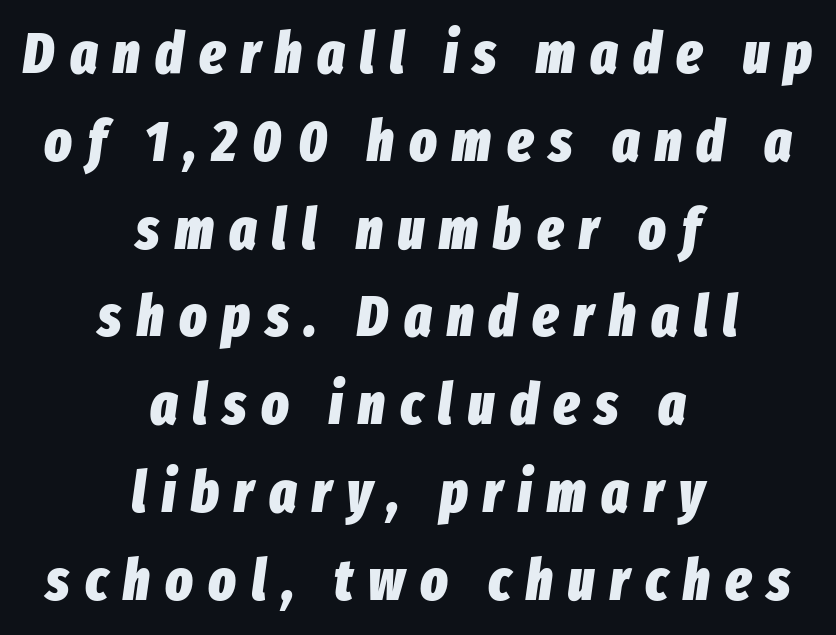
Q: Is the text bold? A: Yes.
Q: Is the text italic (slanted)? A: Yes, it leans right by about 8 degrees.
Q: Is the text underlined? A: No.
Q: How is the paragraph aligned? A: Centered.
Q: Is the spacing between letters normal or unusually wide? A: Unusually wide.
Q: Is the spacing between lines tight, normal or loose? A: Normal.
Q: Width (condensed, normal, or wide)? A: Condensed.
Q: Stroke contrast? A: Low.
Q: x-height? A: Medium.
Q: Monospaced? A: No.
